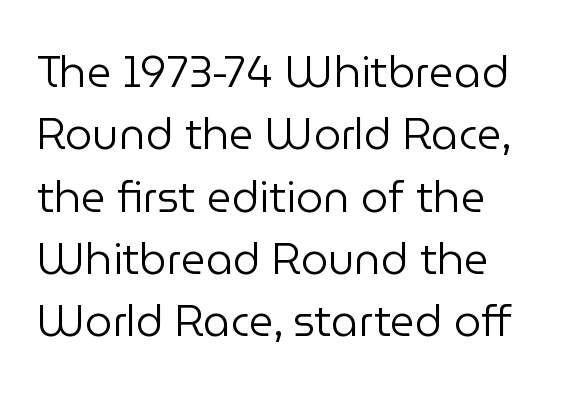
Q: Is the text bold? A: No.
Q: Is the text italic (slanted)? A: No, it is upright.
Q: Is the typeface a serif or a sans-serif typeface? A: Sans-serif.
Q: Is the text underlined? A: No.
Q: How is the paragraph aligned? A: Left-aligned.
Q: Is the spacing between letters normal or unusually wide? A: Normal.
Q: Is the spacing between lines tight, normal or loose? A: Normal.
Q: Width (condensed, normal, or wide)? A: Normal.
Q: Stroke contrast? A: Low.
Q: x-height? A: Medium.
Q: Monospaced? A: No.
